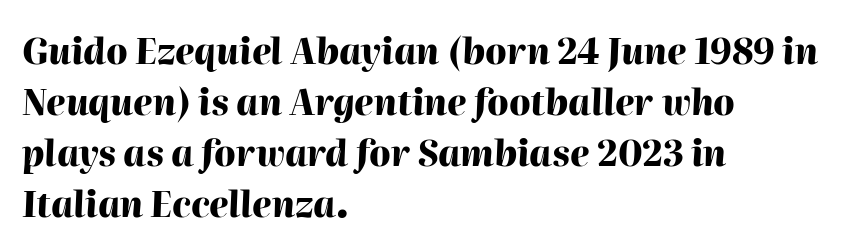
The image shows 35 px heavy type, italic (leaning right); set left-aligned, normal line spacing (1.46x), normal letter spacing, not underlined; high stroke contrast and a medium x-height.
